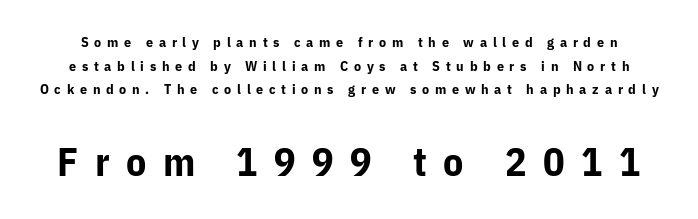
{"serif": "no", "italic": "no", "bold": "yes", "weight": "bold", "width": "normal", "stroke_contrast": "low", "x_height": "medium", "monospaced": "no", "underline": "no", "line_spacing": "normal", "line_spacing_ratio": 1.68, "letter_spacing": "wide", "letter_spacing_em": 0.41, "larger_block": "second", "size_ratio": 2.86, "glyph_px": 40}
